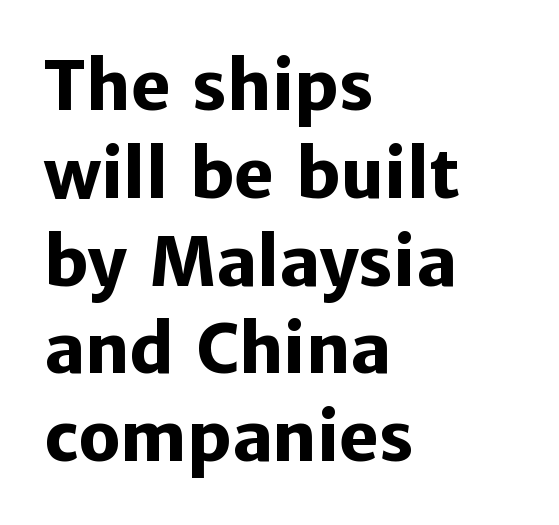
Q: Is the text bold? A: Yes.
Q: Is the text italic (slanted)? A: No, it is upright.
Q: Is the typeface a serif or a sans-serif typeface? A: Sans-serif.
Q: Is the text underlined? A: No.
Q: How is the paragraph aligned? A: Left-aligned.
Q: Is the spacing between letters normal or unusually wide? A: Normal.
Q: Is the spacing between lines tight, normal or loose? A: Normal.
Q: Width (condensed, normal, or wide)? A: Normal.
Q: Stroke contrast? A: Low.
Q: x-height? A: Medium.
Q: Monospaced? A: No.
